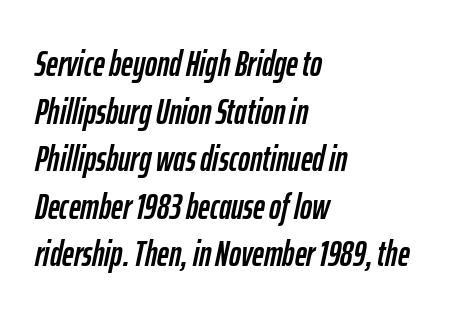
{"italic": "yes", "lean": "right", "slant_degrees": 12, "width": "condensed", "stroke_contrast": "low", "x_height": "medium", "monospaced": "no", "underline": "no", "align": "left", "line_spacing": "normal", "line_spacing_ratio": 1.32, "letter_spacing": "normal", "letter_spacing_em": 0.0, "glyph_px": 36}
